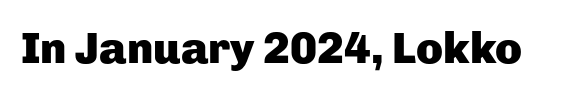
The image shows 44 px heavy sans-serif type, upright; set normal letter spacing, not underlined; low stroke contrast and a medium x-height.
